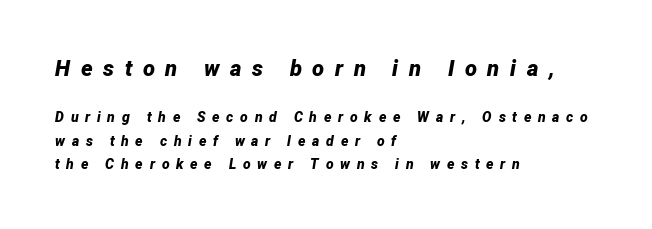
{"italic": "yes", "lean": "right", "slant_degrees": 12, "bold": "yes", "underline": "no", "align": "left", "line_spacing": "normal", "line_spacing_ratio": 1.67, "letter_spacing": "wide", "letter_spacing_em": 0.48, "larger_block": "first", "size_ratio": 1.57, "glyph_px": 22}
